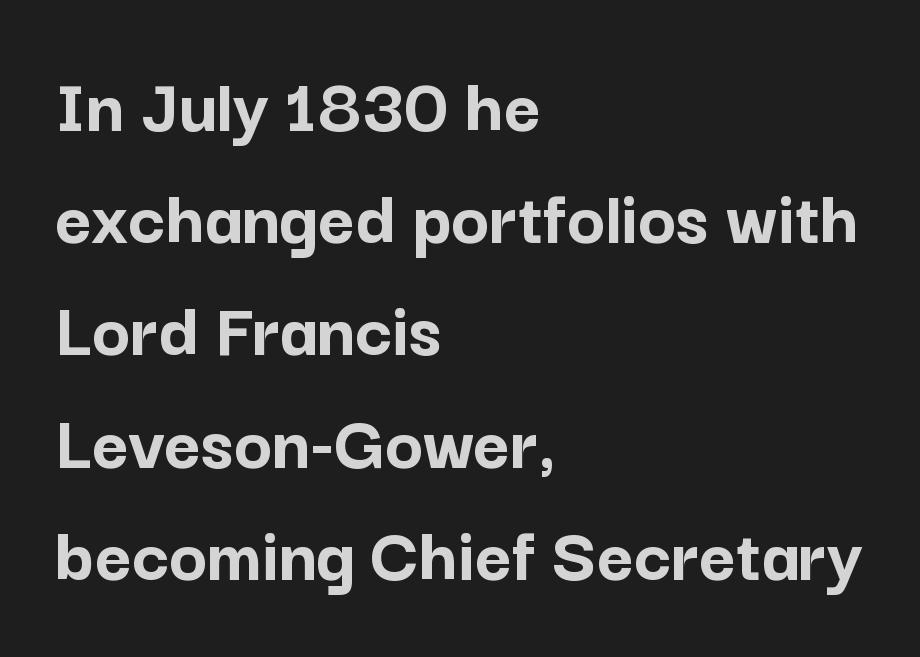
Each new line begins a customary step beneath the previous one. Look at the bottom of the vertical strokes: they stop flat, with no serifs. Is the letter spacing exaggerated? No — it looks like the ordinary default. The rendering uses a bold face; every stroke is thick and dark. Is this a fixed-width face? No — the glyphs have proportional, varying widths. Line starts are locked; line ends wander.
